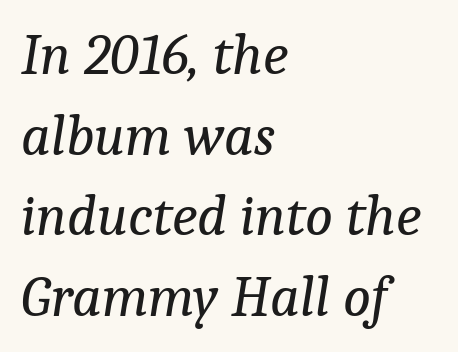
Character widths vary here, with narrow letters taking less room than wide ones. One-word summary of the alignment: left. Here the glyphs are tracked normally, forming tight word shapes. Does the leading feel generous? No, just average. The glyphs look as if they've been sheared to an angle.
